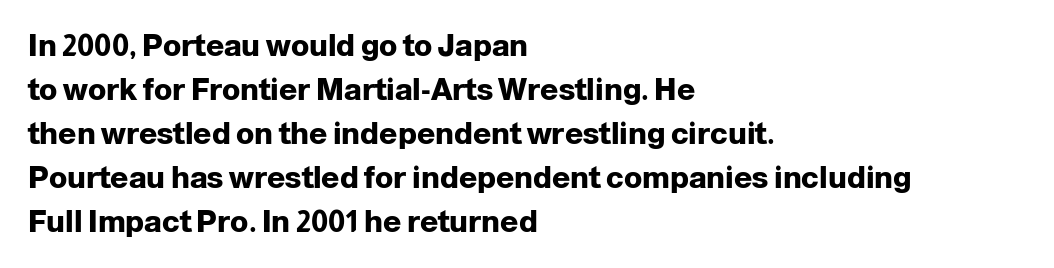
You could call the tracking neutral — neither tight nor loose. Every letter is thick-stroked: bold, no question. A typesetter would label this face a sans. What's the leading like? Ordinary, nothing unusual. This sample has the flowing, uneven cadence of proportional lettering.
